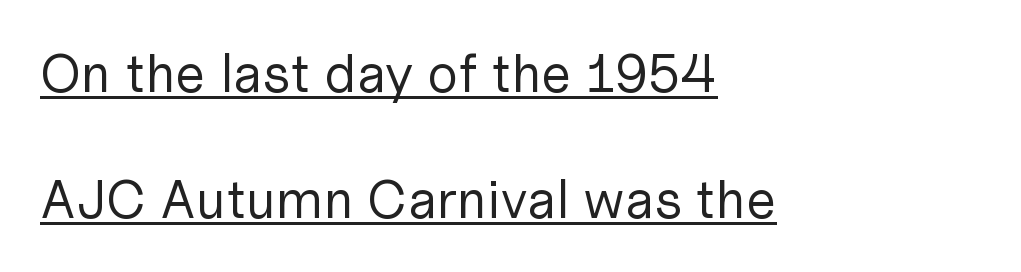
{"serif": "no", "italic": "no", "bold": "no", "weight": "regular", "width": "normal", "stroke_contrast": "low", "x_height": "medium", "monospaced": "no", "underline": "yes", "align": "left", "line_spacing": "loose", "line_spacing_ratio": 2.33, "letter_spacing": "normal", "letter_spacing_em": 0.0, "glyph_px": 54}
